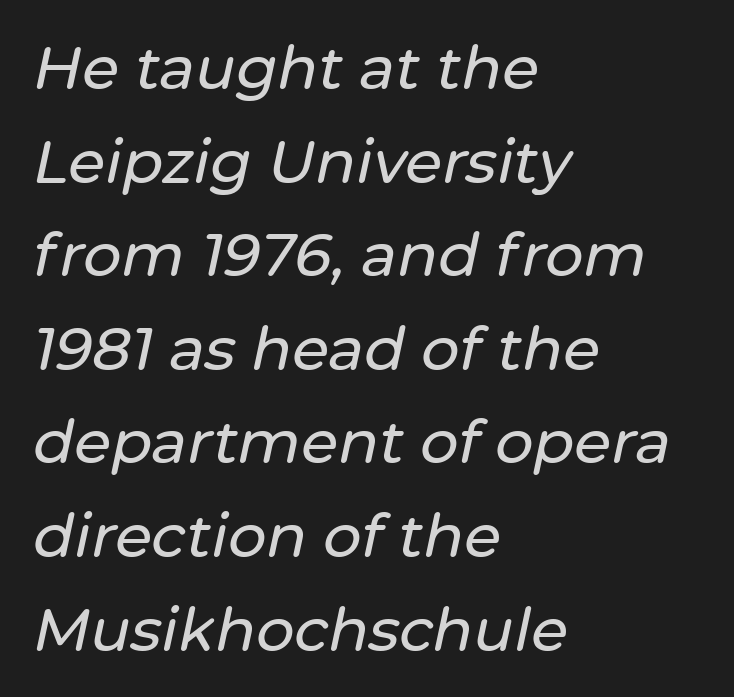
Q: Is the text italic (slanted)? A: Yes, it leans right by about 12 degrees.
Q: Is the text underlined? A: No.
Q: How is the paragraph aligned? A: Left-aligned.
Q: Is the spacing between letters normal or unusually wide? A: Normal.
Q: Is the spacing between lines tight, normal or loose? A: Normal.
Q: Width (condensed, normal, or wide)? A: Normal.
Q: Stroke contrast? A: Low.
Q: x-height? A: Medium.
Q: Monospaced? A: No.
